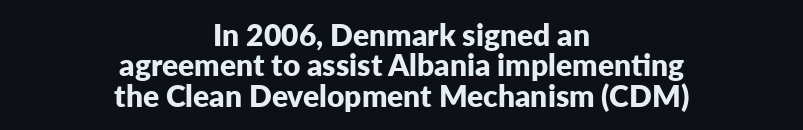
{"serif": "no", "italic": "no", "bold": "yes", "weight": "bold", "width": "normal", "stroke_contrast": "low", "x_height": "medium", "monospaced": "no", "underline": "no", "align": "center", "line_spacing": "tight", "line_spacing_ratio": 1.01, "letter_spacing": "normal", "letter_spacing_em": 0.0, "glyph_px": 30}
